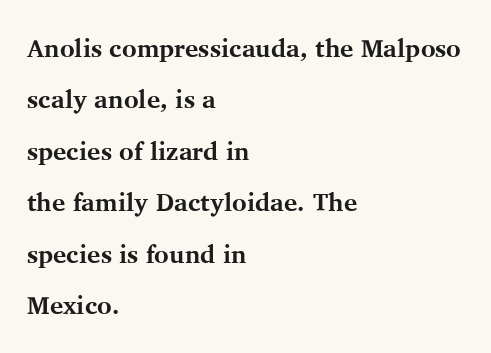
The image shows 25 px bold type, upright; set left-aligned, loose line spacing (2.06x), normal letter spacing, not underlined.
